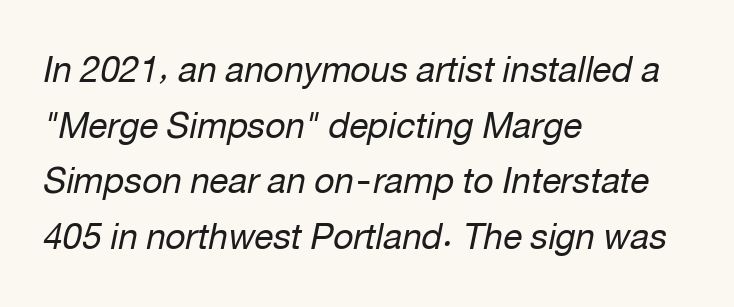
Each row of text sits above clean, open space. The strokes are not fattened; the text isn't bold. Style check: oblique. In terms of leading, this rendering sits right in the middle. Is the block centered? No — it sits flush against the left margin.
